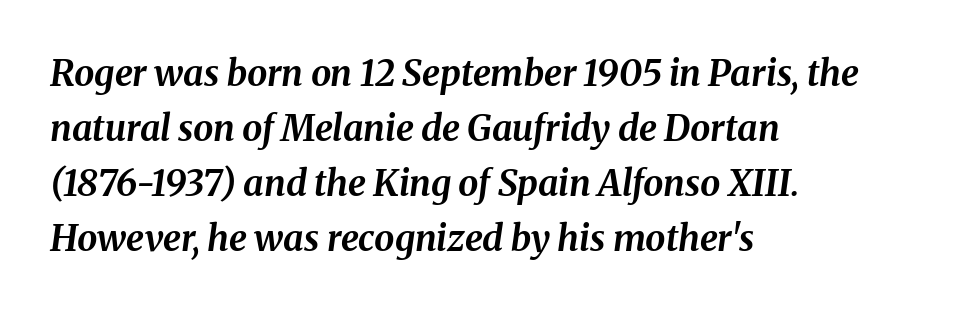
Q: Is the text bold? A: Yes.
Q: Is the text italic (slanted)? A: Yes, it leans right by about 8 degrees.
Q: Is the text underlined? A: No.
Q: How is the paragraph aligned? A: Left-aligned.
Q: Is the spacing between letters normal or unusually wide? A: Normal.
Q: Is the spacing between lines tight, normal or loose? A: Normal.
Q: Width (condensed, normal, or wide)? A: Normal.
Q: Stroke contrast? A: Medium.
Q: x-height? A: Medium.
Q: Monospaced? A: No.
